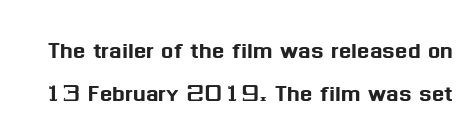
The image shows 29 px sans-serif type, upright; set normal line spacing (1.5x), normal letter spacing, not underlined; medium stroke contrast and a medium x-height.
